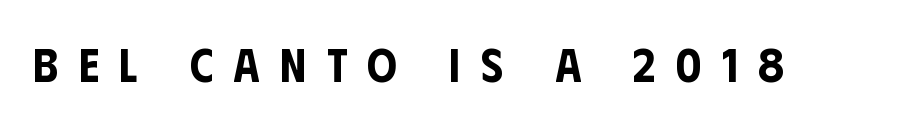
Q: Is the text italic (slanted)? A: No, it is upright.
Q: Is the typeface a serif or a sans-serif typeface? A: Sans-serif.
Q: Is the text underlined? A: No.
Q: Is the spacing between letters normal or unusually wide? A: Unusually wide.
Q: Width (condensed, normal, or wide)? A: Condensed.
Q: Stroke contrast? A: Low.
Q: x-height? A: Large.
Q: Monospaced? A: No.
